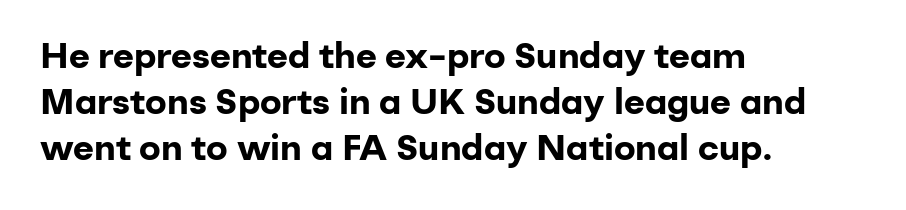
The image shows 36 px bold sans-serif type, upright; set left-aligned, normal line spacing (1.28x), normal letter spacing, not underlined; low stroke contrast and a medium x-height.
